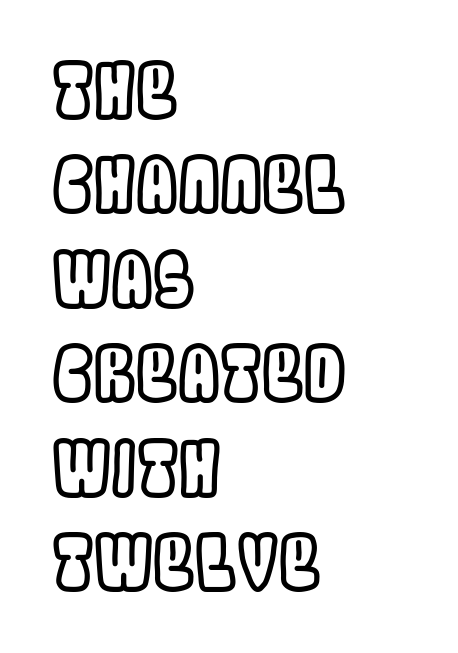
Q: Is the text italic (slanted)? A: No, it is upright.
Q: Is the text underlined? A: No.
Q: How is the paragraph aligned? A: Left-aligned.
Q: Is the spacing between letters normal or unusually wide? A: Normal.
Q: Is the spacing between lines tight, normal or loose? A: Normal.
Q: Width (condensed, normal, or wide)? A: Condensed.
Q: x-height? A: Large.
Q: Monospaced? A: No.
